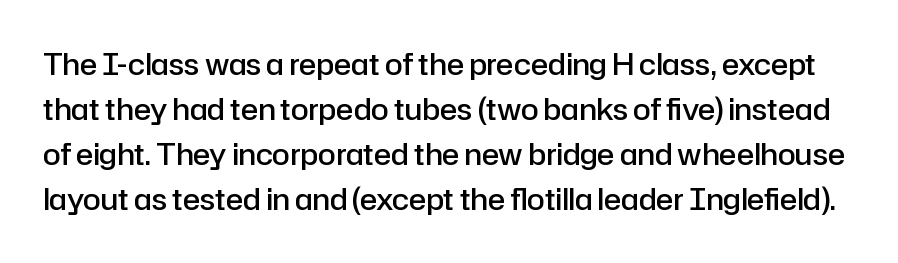
Q: Is the text bold? A: Semi-bold.
Q: Is the text italic (slanted)? A: No, it is upright.
Q: Is the typeface a serif or a sans-serif typeface? A: Sans-serif.
Q: Is the text underlined? A: No.
Q: Is the spacing between letters normal or unusually wide? A: Normal.
Q: Is the spacing between lines tight, normal or loose? A: Normal.
Q: Width (condensed, normal, or wide)? A: Normal.
Q: Stroke contrast? A: Low.
Q: x-height? A: Medium.
Q: Monospaced? A: No.
